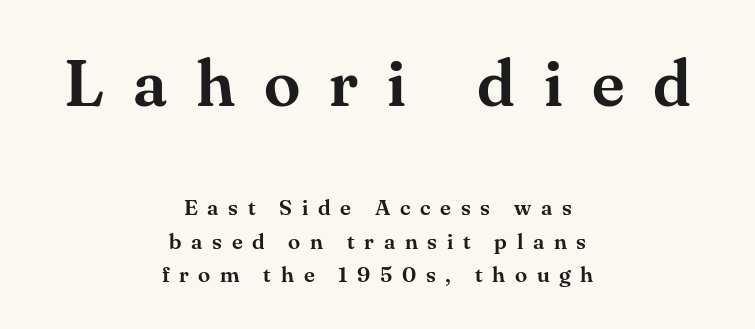
Where is the straight margin? There isn't one; the lines are centered. The passage shown is typed in a proportional face where columns would drift. Just letters on the line, the space beneath them empty. This layout puts the oversized block above and the modest block below.
